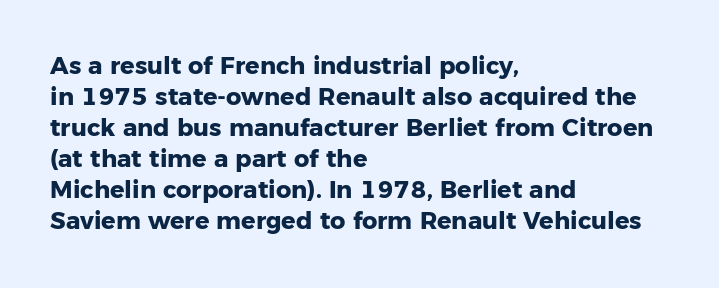
The image shows 24 px bold type, upright; set left-aligned, normal line spacing (1.29x), normal letter spacing, not underlined.
